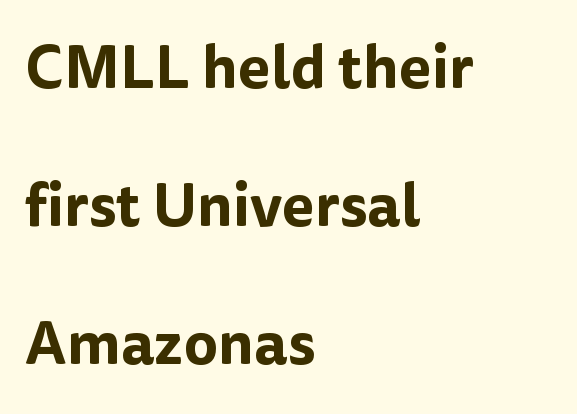
The image shows 60 px sans-serif type, upright; set left-aligned, loose line spacing (2.3x), normal letter spacing, not underlined; low stroke contrast and a medium x-height.
